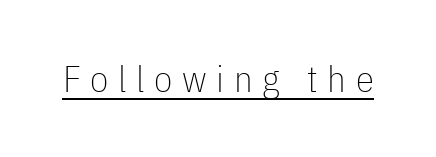
{"serif": "no", "italic": "no", "bold": "no", "weight": "thin", "width": "condensed", "stroke_contrast": "low", "x_height": "medium", "monospaced": "no", "underline": "yes", "letter_spacing": "wide", "letter_spacing_em": 0.26, "glyph_px": 37}
